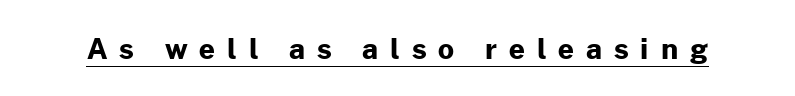
Font category for this specimen: sans-serif. Typographic density is high because the face is bold. In terms of letterspacing, this is a distinctly airy, spread setting. Every character sits straight up, as roman type does.
